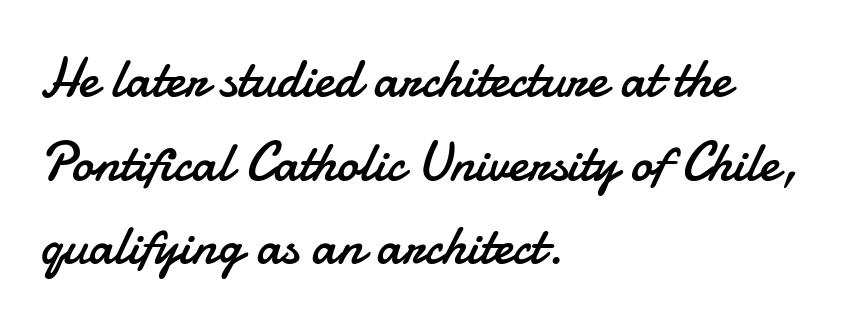
{"serif": "no", "bold": "no", "weight": "regular", "width": "normal", "stroke_contrast": "low", "x_height": "small", "monospaced": "no", "underline": "no", "align": "left", "line_spacing": "normal", "line_spacing_ratio": 1.52, "letter_spacing": "normal", "letter_spacing_em": 0.0, "glyph_px": 55}
